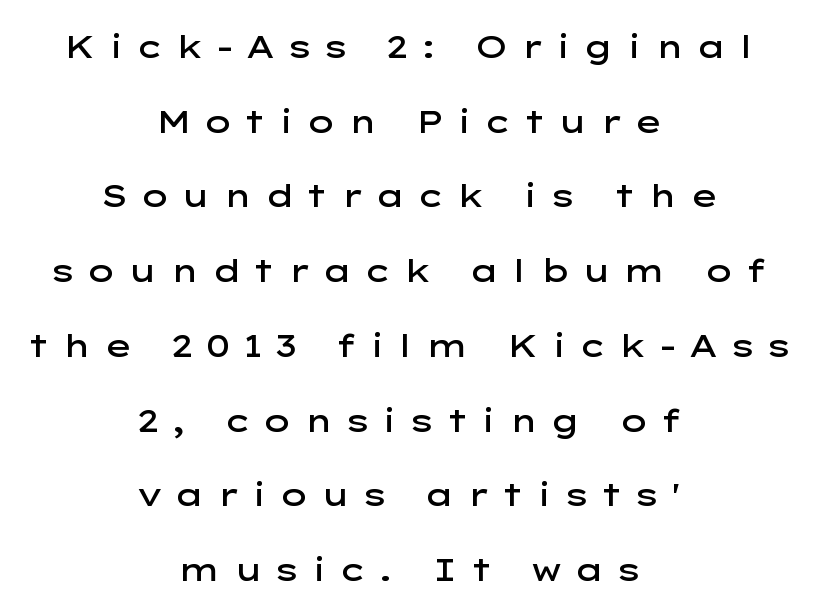
Q: Is the text bold? A: Semi-bold.
Q: Is the text italic (slanted)? A: No, it is upright.
Q: Is the typeface a serif or a sans-serif typeface? A: Sans-serif.
Q: Is the text underlined? A: No.
Q: How is the paragraph aligned? A: Centered.
Q: Is the spacing between letters normal or unusually wide? A: Unusually wide.
Q: Is the spacing between lines tight, normal or loose? A: Loose.
Q: Width (condensed, normal, or wide)? A: Wide.
Q: Stroke contrast? A: Low.
Q: x-height? A: Medium.
Q: Monospaced? A: No.
